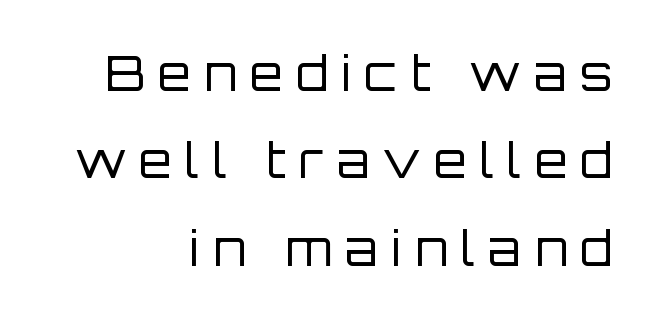
Q: Is the text bold? A: No.
Q: Is the text italic (slanted)? A: No, it is upright.
Q: Is the typeface a serif or a sans-serif typeface? A: Sans-serif.
Q: Is the text underlined? A: No.
Q: How is the paragraph aligned? A: Right-aligned.
Q: Is the spacing between letters normal or unusually wide? A: Unusually wide.
Q: Width (condensed, normal, or wide)? A: Normal.
Q: Stroke contrast? A: Low.
Q: x-height? A: Large.
Q: Monospaced? A: No.
